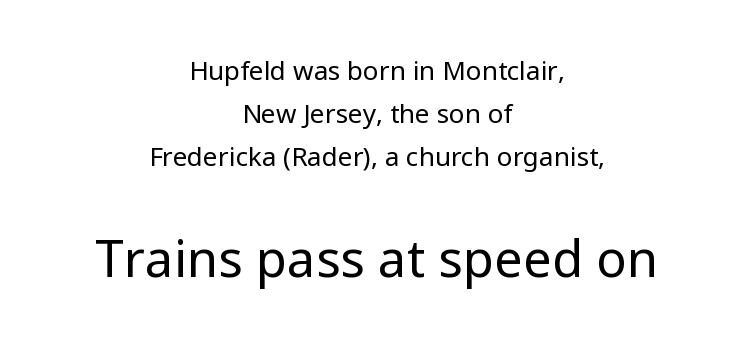
The passage shown is not underscored anywhere. Does the copy run flush right? No — it is centered line by line. The letters sit at their default tracking, neither squeezed nor spread. Does the bottom block carry the larger type? Yes, it does. Unlike italic type, these characters show no tilt at all. The strokes carry an ordinary text weight at most.
